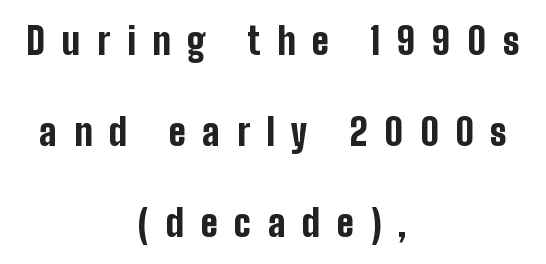
Look at the tracking — it's clearly loosened, letters drifting apart. Where is the straight margin? There isn't one; the lines are centered. These lines were composed using upright roman letters. Nobody drew a line under any word here.
